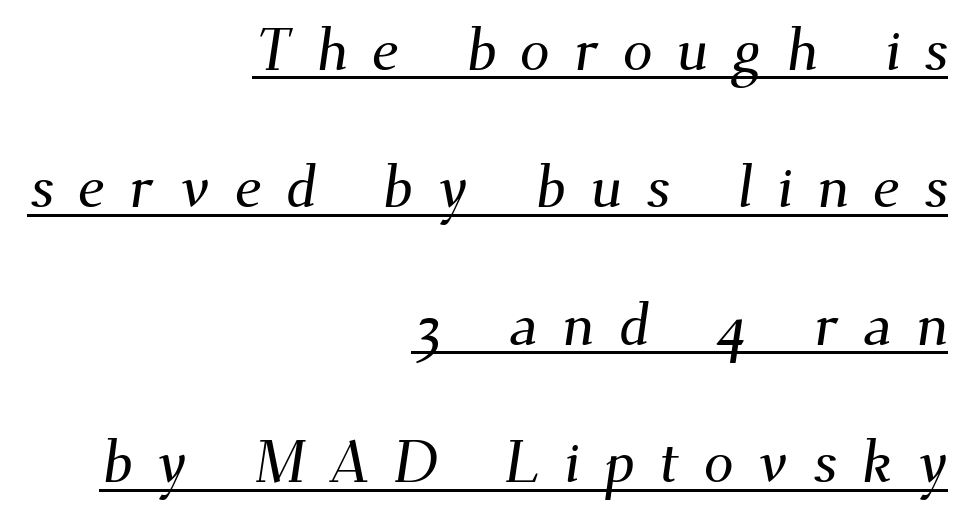
Baseline-to-baseline distance is far greater than the letter height. The glyphs are accompanied by a horizontal stroke just below them. The tracking reads as deliberately expanded to a designer's eye. The glyphs in this specimen are seriffed.
